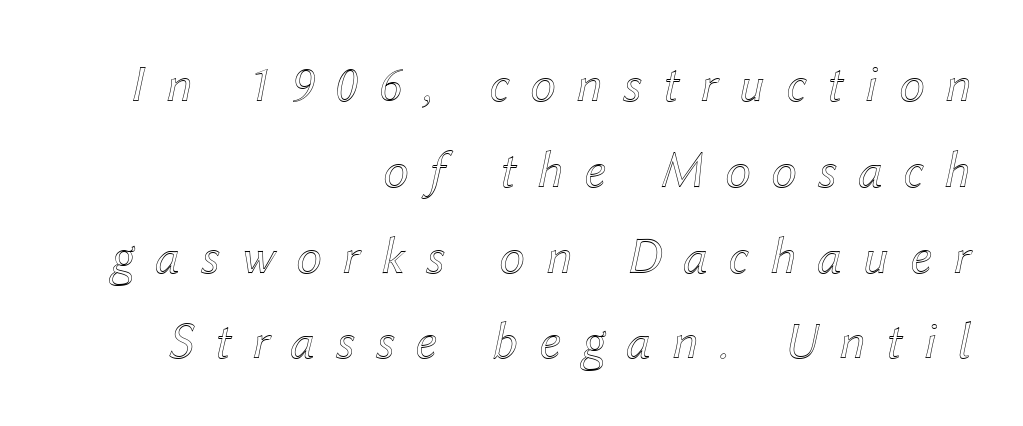
Q: Is the text italic (slanted)? A: Yes, it leans right by about 12 degrees.
Q: Is the text underlined? A: No.
Q: How is the paragraph aligned? A: Right-aligned.
Q: Is the spacing between letters normal or unusually wide? A: Unusually wide.
Q: Is the spacing between lines tight, normal or loose? A: Normal.
Q: Width (condensed, normal, or wide)? A: Normal.
Q: x-height? A: Medium.
Q: Monospaced? A: No.
